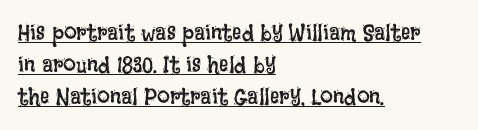
{"italic": "no", "bold": "no", "underline": "yes", "align": "left", "line_spacing": "normal", "line_spacing_ratio": 1.39, "letter_spacing": "normal", "letter_spacing_em": 0.0, "glyph_px": 23}
